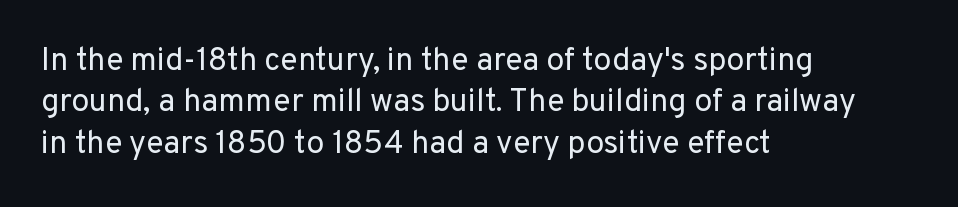
{"serif": "no", "italic": "no", "bold": "no", "weight": "regular", "width": "normal", "stroke_contrast": "low", "x_height": "medium", "monospaced": "no", "underline": "no", "align": "left", "line_spacing": "normal", "line_spacing_ratio": 1.29, "letter_spacing": "normal", "letter_spacing_em": 0.0, "glyph_px": 32}
